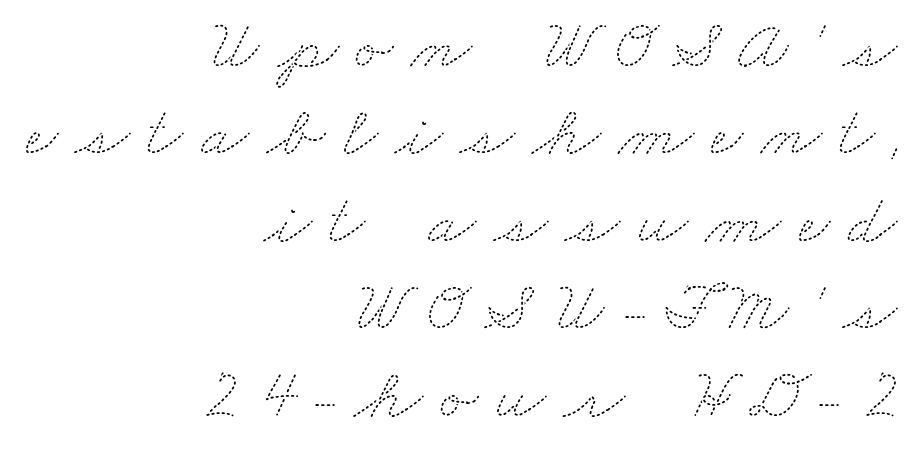
{"bold": "no", "weight": "thin", "width": "wide", "stroke_contrast": "medium", "x_height": "small", "monospaced": "no", "underline": "no", "align": "right", "line_spacing": "normal", "line_spacing_ratio": 1.25, "letter_spacing": "wide", "letter_spacing_em": 0.25, "glyph_px": 70}
